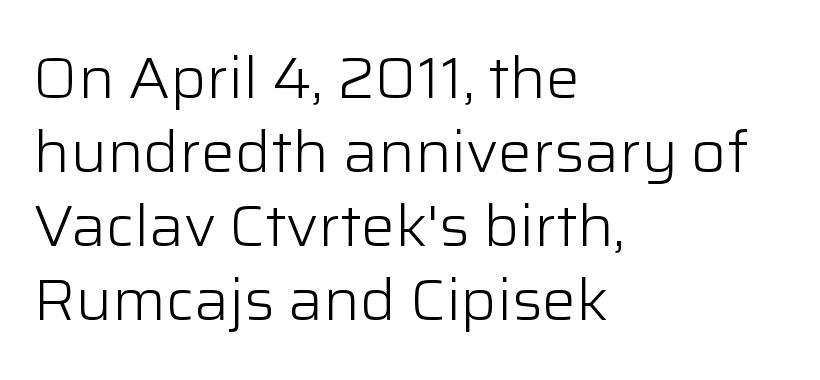
These lines keep a tight, regular rhythm from letter to letter. Reading down the column, the eye jumps a familiar distance to each next line. The letters advance in unequal steps, a hallmark of proportional type. The weight tops out at a normal text grade.
